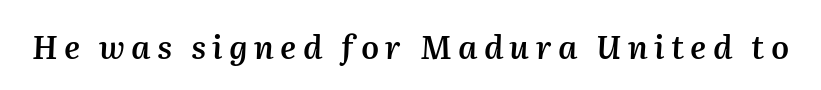
The image shows 32 px semibold type, italic (leaning right); set unusually wide letter spacing (+0.2 em), not underlined; medium stroke contrast and a medium x-height.
